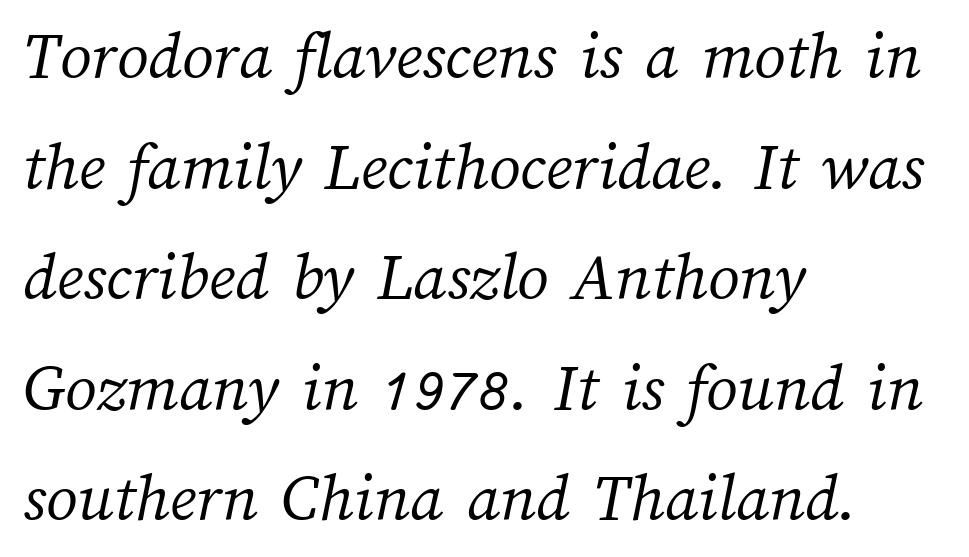
The image shows 70 px light type; set left-aligned, normal line spacing (1.58x), normal letter spacing, not underlined; medium stroke contrast and a medium x-height.
